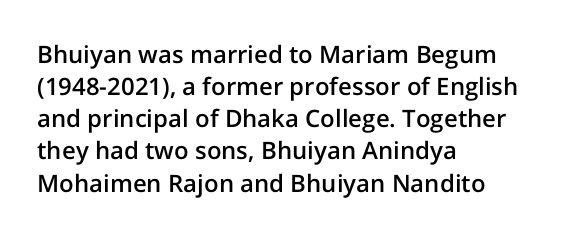
Q: Is the text bold? A: Semi-bold.
Q: Is the text italic (slanted)? A: No, it is upright.
Q: Is the text underlined? A: No.
Q: How is the paragraph aligned? A: Left-aligned.
Q: Is the spacing between letters normal or unusually wide? A: Normal.
Q: Is the spacing between lines tight, normal or loose? A: Normal.
